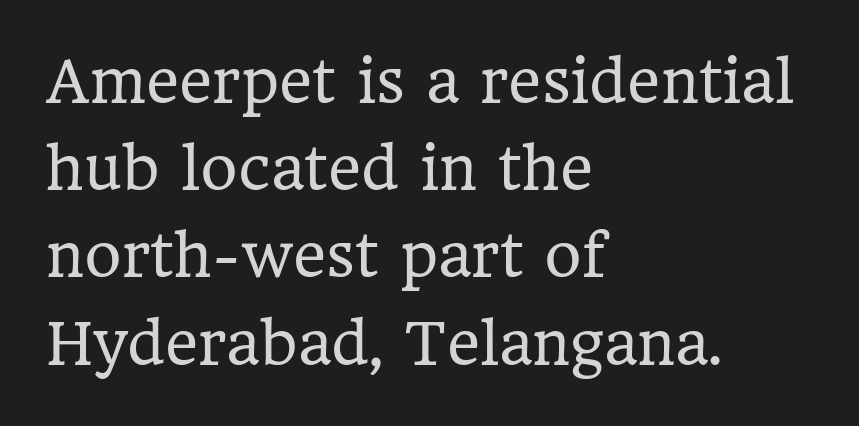
Q: Is the text bold? A: No.
Q: Is the text italic (slanted)? A: No, it is upright.
Q: Is the typeface a serif or a sans-serif typeface? A: Serif.
Q: Is the text underlined? A: No.
Q: How is the paragraph aligned? A: Left-aligned.
Q: Is the spacing between letters normal or unusually wide? A: Normal.
Q: Is the spacing between lines tight, normal or loose? A: Normal.
Q: Width (condensed, normal, or wide)? A: Normal.
Q: Stroke contrast? A: Low.
Q: x-height? A: Medium.
Q: Monospaced? A: No.
